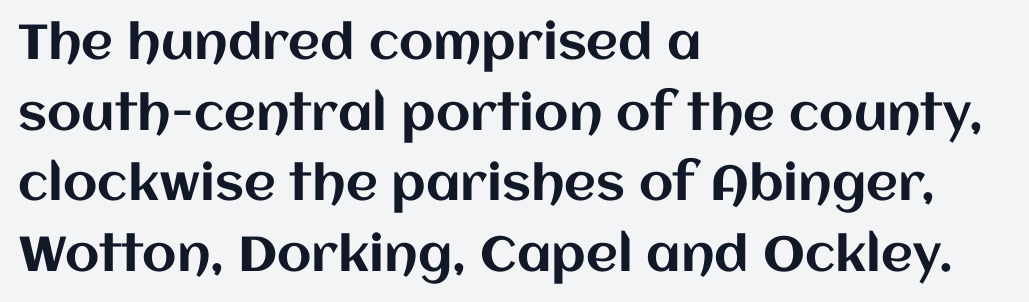
Designer's note — italics off, roman on. Compared with typical body copy, the letter spacing here is the same. Students, observe: this is what conventionally led text looks like. Check under the words: just untouched page. Proportional: the letters do not fall into vertical columns.
